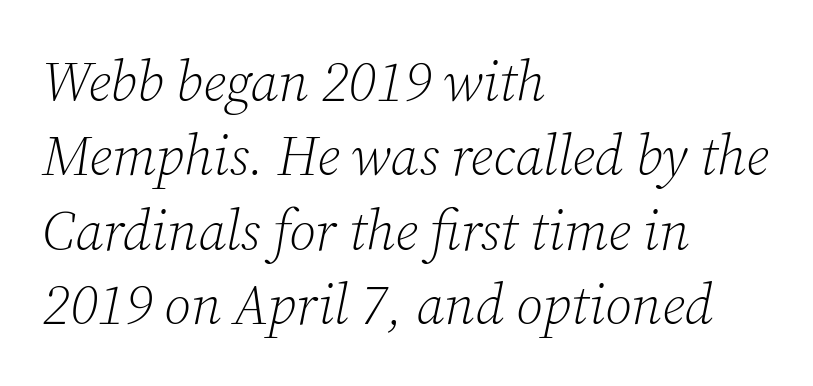
The image shows 56 px light serif type, italic (leaning right); set left-aligned, normal line spacing (1.33x), normal letter spacing, not underlined; low stroke contrast and a medium x-height.
